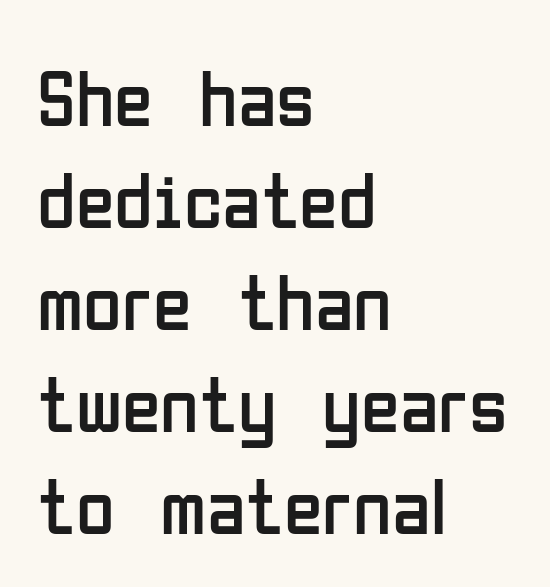
Q: Is the text bold? A: No.
Q: Is the text italic (slanted)? A: No, it is upright.
Q: Is the typeface a serif or a sans-serif typeface? A: Sans-serif.
Q: Is the text underlined? A: No.
Q: How is the paragraph aligned? A: Left-aligned.
Q: Is the spacing between letters normal or unusually wide? A: Normal.
Q: Is the spacing between lines tight, normal or loose? A: Normal.
Q: Width (condensed, normal, or wide)? A: Condensed.
Q: Stroke contrast? A: Low.
Q: x-height? A: Medium.
Q: Monospaced? A: No.
